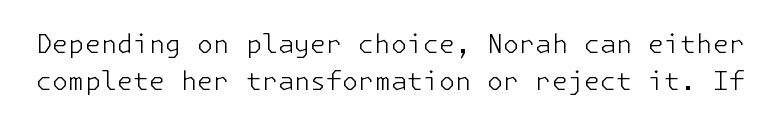
The image shows 26 px text type, upright; set normal line spacing (1.44x), normal letter spacing, not underlined.
